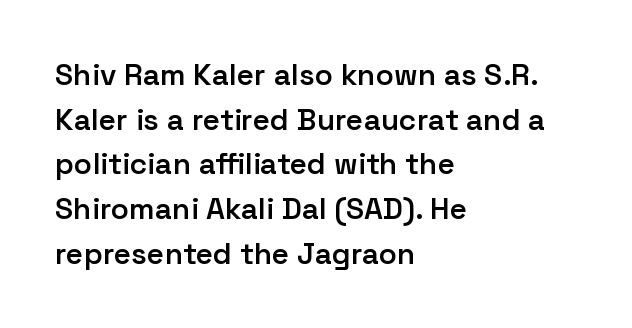
{"serif": "no", "italic": "no", "bold": "semi", "weight": "semibold", "width": "normal", "stroke_contrast": "low", "x_height": "medium", "monospaced": "no", "underline": "no", "align": "left", "line_spacing": "normal", "line_spacing_ratio": 1.49, "letter_spacing": "normal", "letter_spacing_em": 0.0, "glyph_px": 30}
